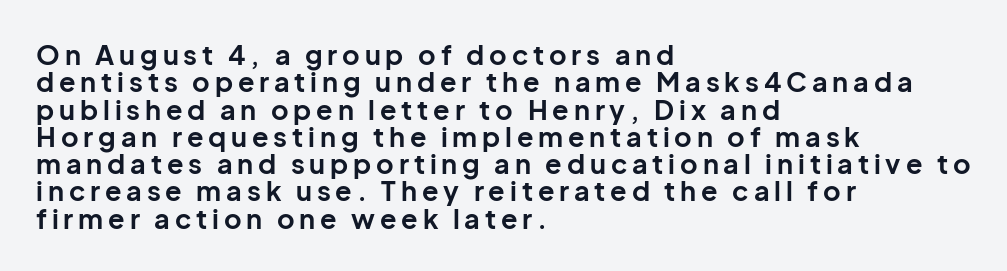
{"italic": "no", "bold": "yes", "underline": "no", "align": "left", "line_spacing": "tight", "line_spacing_ratio": 1.01, "glyph_px": 27}
